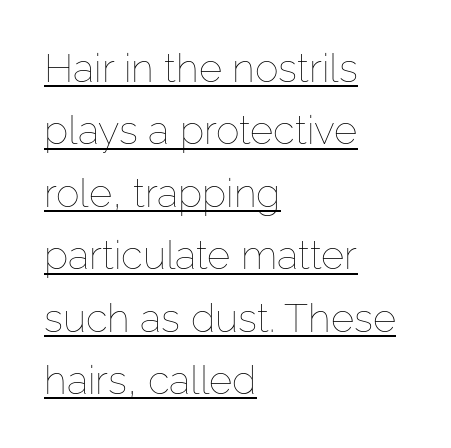
{"italic": "no", "bold": "no", "weight": "thin", "width": "normal", "stroke_contrast": "low", "x_height": "medium", "monospaced": "no", "underline": "yes", "align": "left", "line_spacing": "normal", "line_spacing_ratio": 1.56, "letter_spacing": "normal", "letter_spacing_em": 0.0, "glyph_px": 40}
